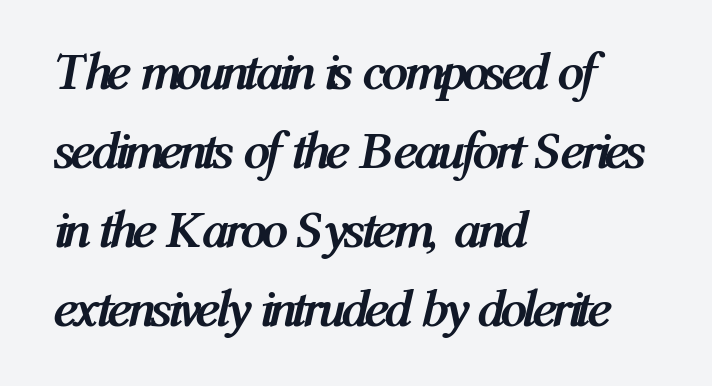
There's an unmistakable incline to the writing here. Compared with a centered layout, this one pins lines to the left instead. The font is running at its bold setting. Think of a printed novel: that variable character pitch is what you see here.
